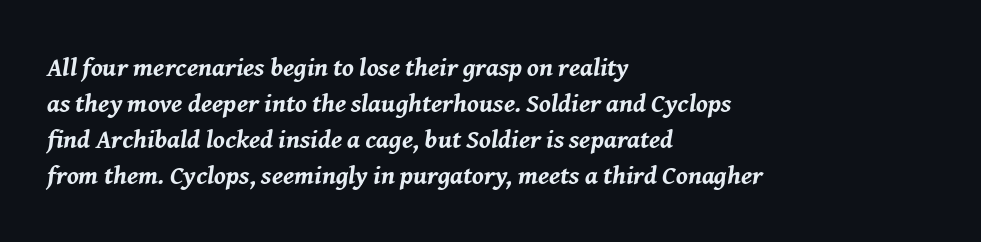
The image shows 26 px bold type, italic (leaning right); set left-aligned, normal line spacing (1.39x), normal letter spacing, not underlined.
